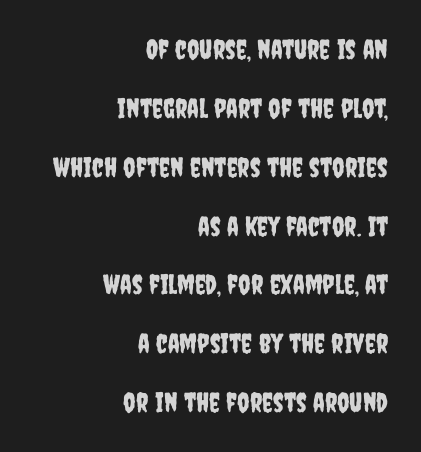
The image shows 27 px text type, upright; set right-aligned, loose line spacing (2.18x), normal letter spacing, not underlined.
